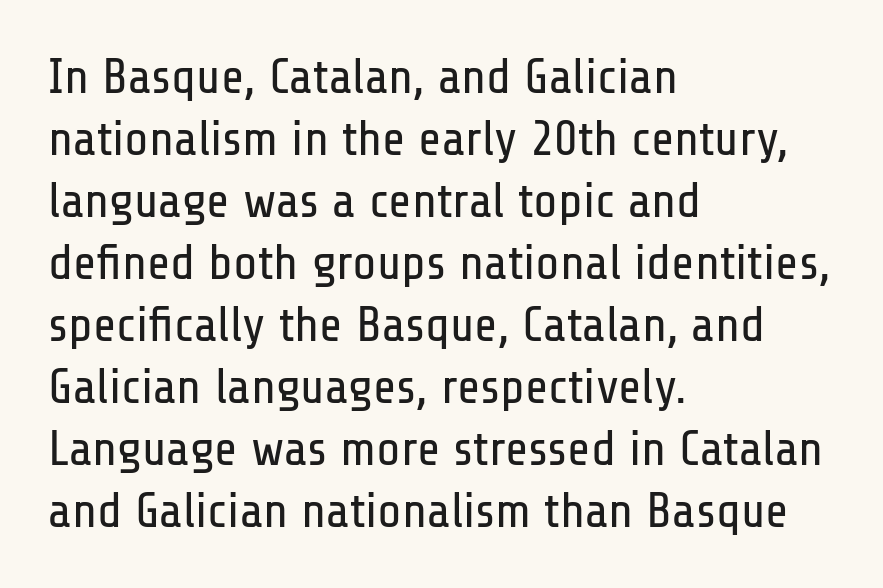
{"serif": "no", "italic": "no", "bold": "no", "weight": "regular", "width": "condensed", "stroke_contrast": "low", "x_height": "medium", "monospaced": "no", "underline": "no", "align": "left", "line_spacing_ratio": 1.24, "letter_spacing": "normal", "letter_spacing_em": 0.0, "glyph_px": 50}
